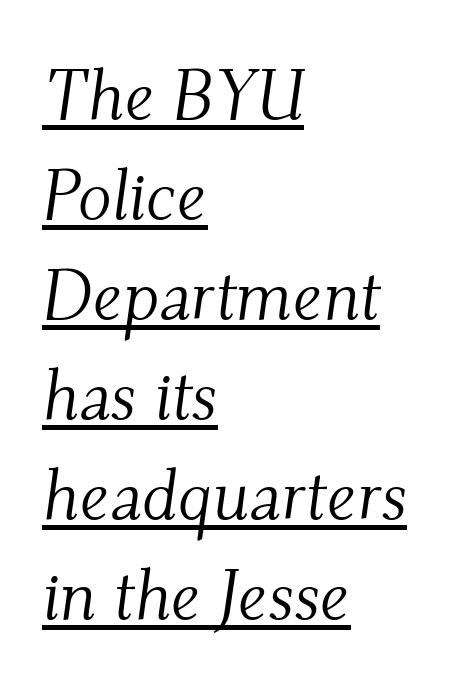
Q: Is the text bold? A: No.
Q: Is the text italic (slanted)? A: Yes, it leans right by about 9 degrees.
Q: Is the typeface a serif or a sans-serif typeface? A: Serif.
Q: Is the text underlined? A: Yes.
Q: How is the paragraph aligned? A: Left-aligned.
Q: Is the spacing between letters normal or unusually wide? A: Normal.
Q: Is the spacing between lines tight, normal or loose? A: Normal.
Q: Width (condensed, normal, or wide)? A: Normal.
Q: Stroke contrast? A: Medium.
Q: x-height? A: Small.
Q: Monospaced? A: No.
